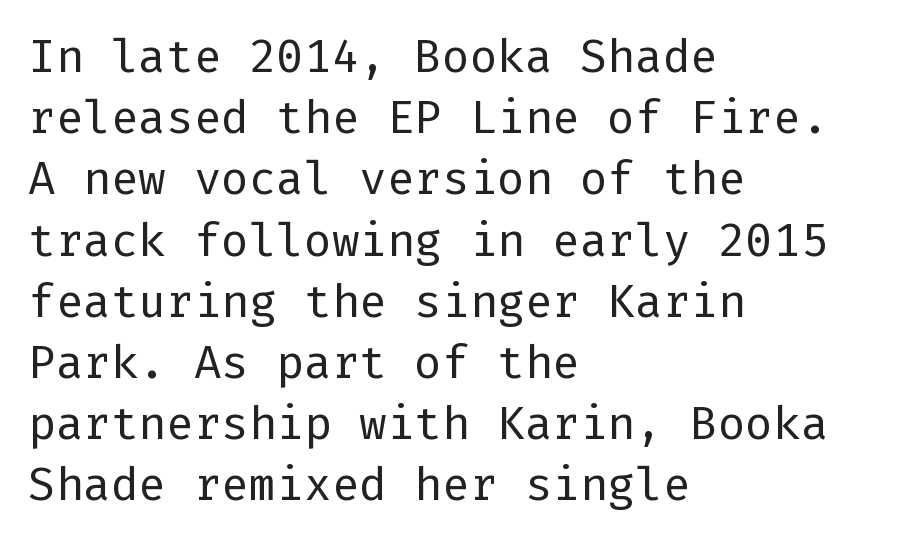
{"serif": "no", "italic": "no", "bold": "no", "weight": "regular", "width": "normal", "stroke_contrast": "low", "x_height": "medium", "underline": "no", "align": "left", "line_spacing": "normal", "line_spacing_ratio": 1.33, "letter_spacing": "normal", "letter_spacing_em": 0.0, "glyph_px": 46}
